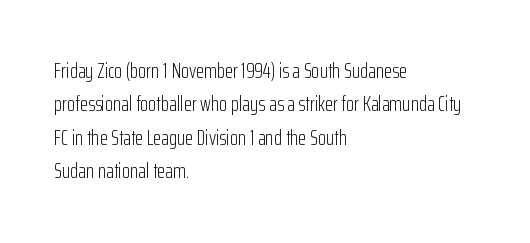
How would I describe the line gaps? Plain and ordinary. Weight: in the light-to-regular range. The type is set solid horizontally, with unmodified tracking. The lines are quadded left.
